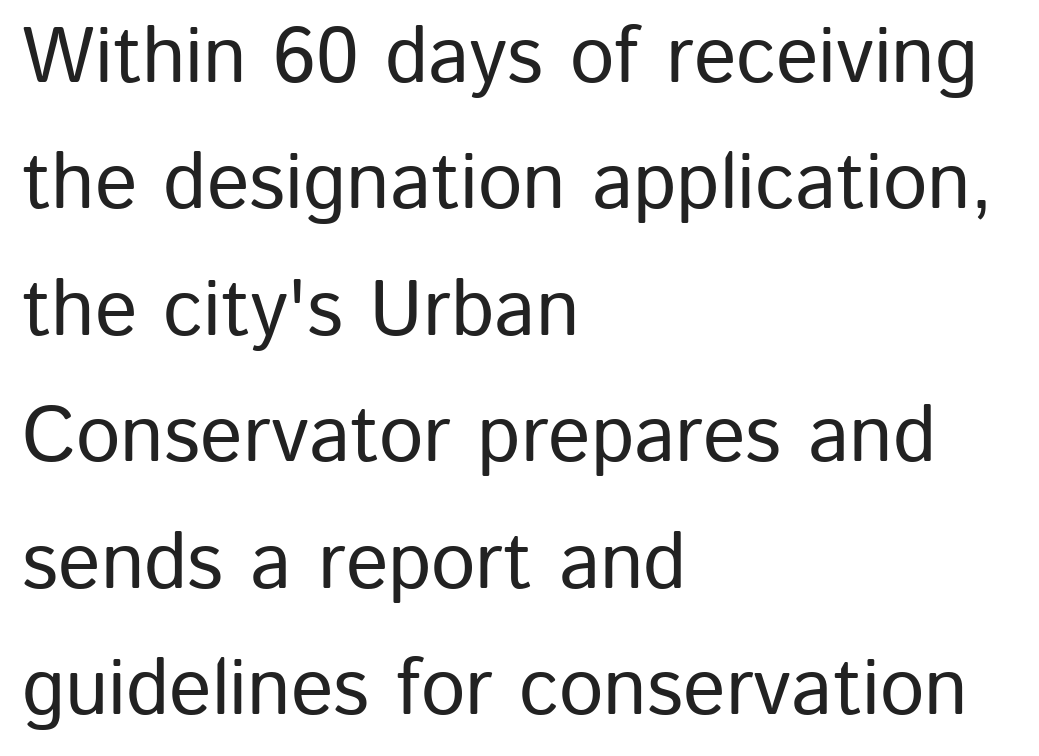
The image shows 79 px sans-serif type, upright; set left-aligned, normal line spacing (1.6x), normal letter spacing, not underlined; low stroke contrast and a medium x-height.
